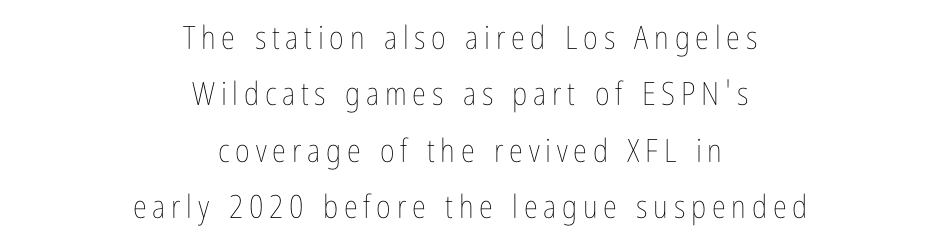
The string is rendered with underlining switched off. Character widths vary here, with narrow letters taking less room than wide ones. Compared with a flush-left layout, this one balances lines on the center instead. Ascenders rise straight up at ninety degrees. The characters are drawn with everyday or finer stroke widths.
